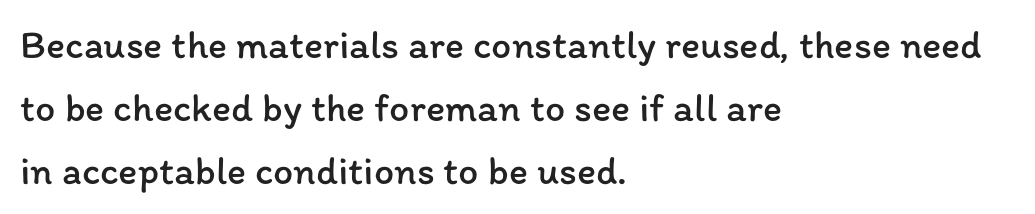
The image shows 40 px regular-weight type, upright; set left-aligned, normal line spacing (1.57x), normal letter spacing, not underlined; low stroke contrast and a medium x-height.
